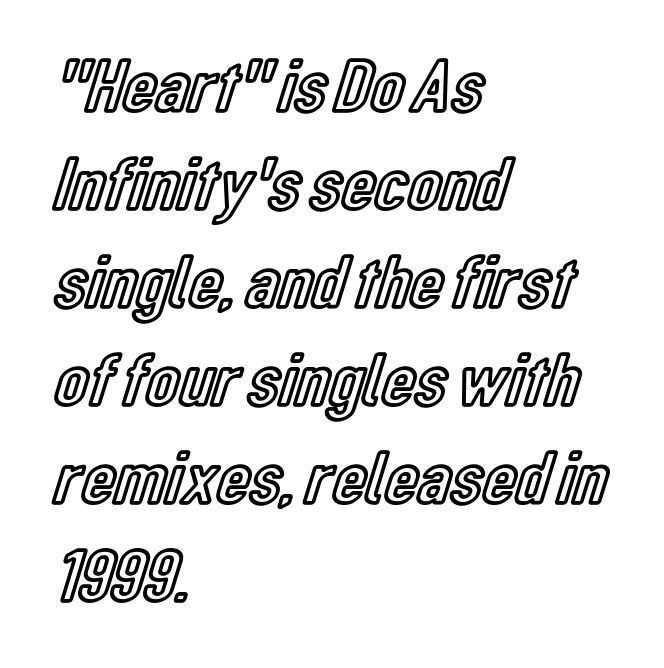
The image shows 76 px condensed type; set left-aligned, normal line spacing (1.29x), normal letter spacing, not underlined; a medium x-height.
